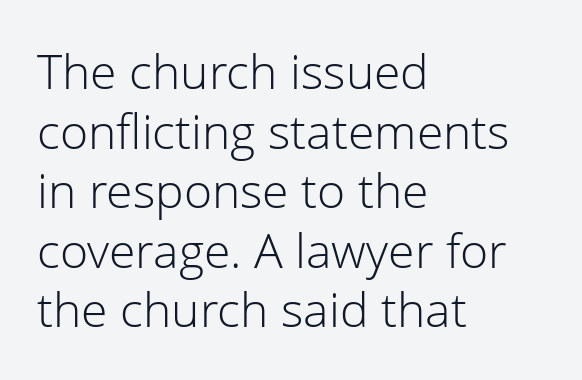
{"serif": "no", "italic": "no", "bold": "no", "weight": "light", "width": "normal", "stroke_contrast": "low", "x_height": "medium", "monospaced": "no", "underline": "no", "align": "left", "line_spacing_ratio": 1.24, "letter_spacing": "normal", "letter_spacing_em": 0.0, "glyph_px": 48}
